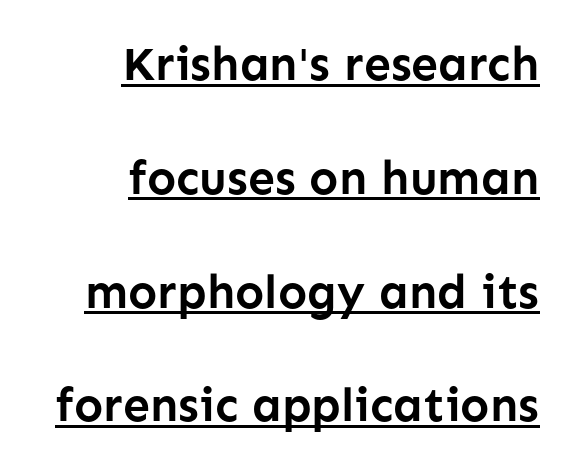
The image shows 48 px semibold sans-serif type, upright; set right-aligned, loose line spacing (2.37x), normal letter spacing, underlined; low stroke contrast and a medium x-height.
